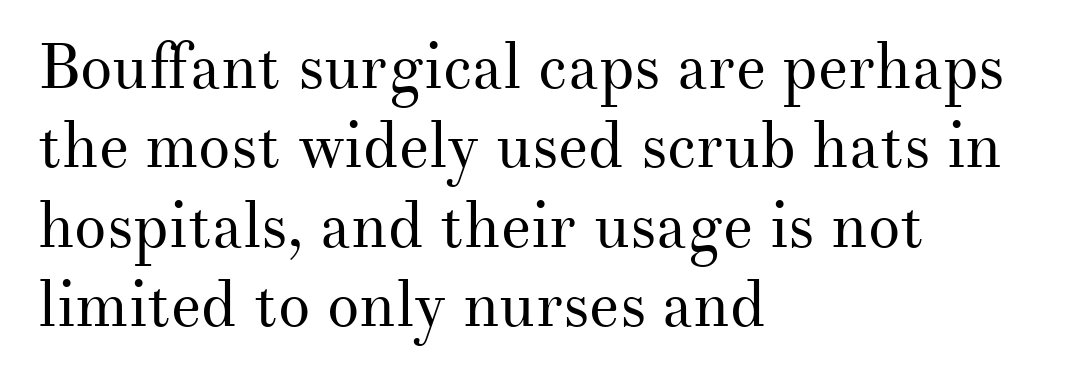
Q: Is the text bold? A: No.
Q: Is the text italic (slanted)? A: No, it is upright.
Q: Is the typeface a serif or a sans-serif typeface? A: Serif.
Q: Is the text underlined? A: No.
Q: How is the paragraph aligned? A: Left-aligned.
Q: Is the spacing between letters normal or unusually wide? A: Normal.
Q: Width (condensed, normal, or wide)? A: Normal.
Q: Stroke contrast? A: Medium.
Q: x-height? A: Small.
Q: Monospaced? A: No.
